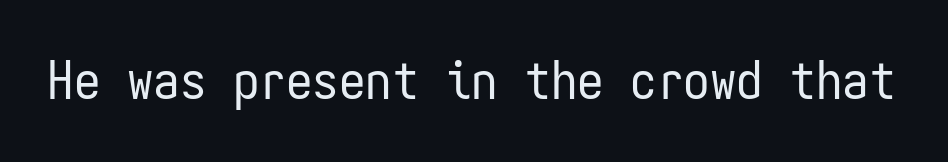
Q: Is the text bold? A: No.
Q: Is the text italic (slanted)? A: No, it is upright.
Q: Is the typeface a serif or a sans-serif typeface? A: Sans-serif.
Q: Is the text underlined? A: No.
Q: Is the spacing between letters normal or unusually wide? A: Normal.
Q: Width (condensed, normal, or wide)? A: Condensed.
Q: Stroke contrast? A: Low.
Q: x-height? A: Medium.
Q: Monospaced? A: Yes.
